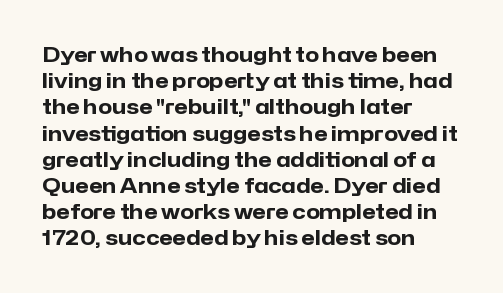
{"italic": "no", "bold": "yes", "underline": "no", "align": "left", "line_spacing": "normal", "line_spacing_ratio": 1.31, "letter_spacing": "normal", "letter_spacing_em": 0.0, "glyph_px": 20}
